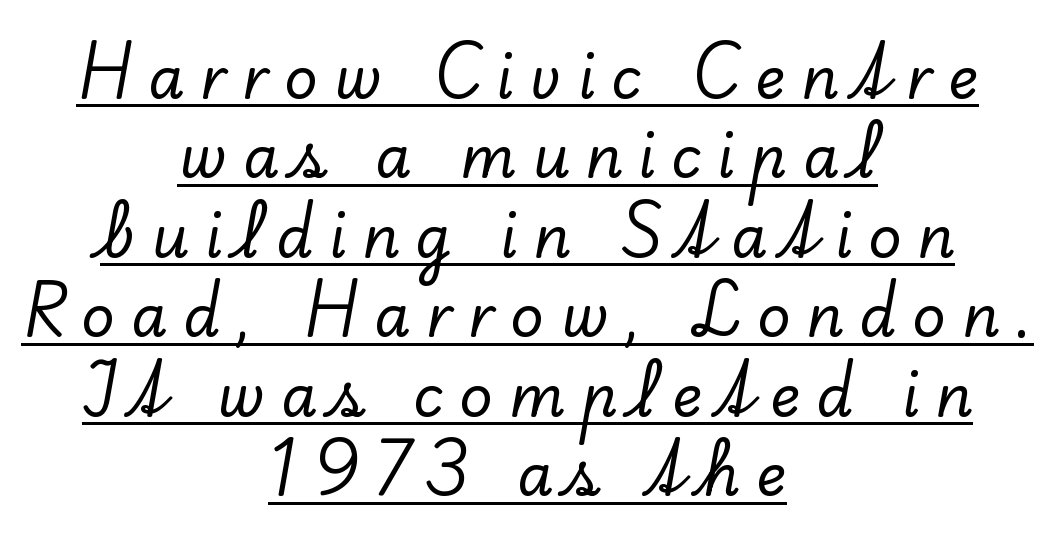
Q: Is the text italic (slanted)? A: Yes.
Q: Is the typeface a serif or a sans-serif typeface? A: Serif.
Q: Is the text underlined? A: Yes.
Q: How is the paragraph aligned? A: Centered.
Q: Is the spacing between letters normal or unusually wide? A: Unusually wide.
Q: Is the spacing between lines tight, normal or loose? A: Normal.
Q: Width (condensed, normal, or wide)? A: Normal.
Q: Stroke contrast? A: Low.
Q: x-height? A: Small.
Q: Monospaced? A: No.
